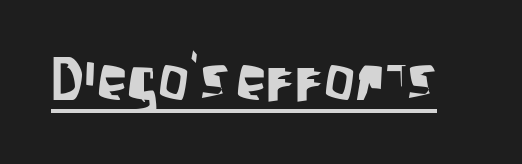
Q: Is the text italic (slanted)? A: No, it is upright.
Q: Is the typeface a serif or a sans-serif typeface? A: Sans-serif.
Q: Is the text underlined? A: Yes.
Q: Is the spacing between letters normal or unusually wide? A: Normal.
Q: Width (condensed, normal, or wide)? A: Condensed.
Q: Stroke contrast? A: Low.
Q: x-height? A: Large.
Q: Monospaced? A: No.
